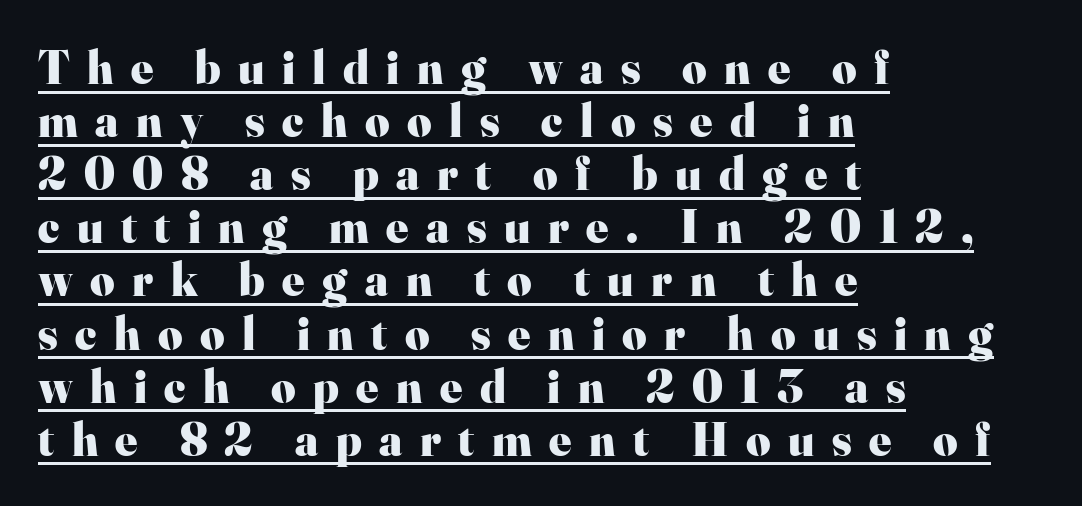
Each line starts at the same left margin while the right side varies. Students, observe: this is what under-led, compact text looks like. This rendering employs a face with finishing strokes, i.e., a serif. Compared with an ordinary text face, these strokes are far heavier — a full bold. Beneath each row of characters lies a ruled line.
